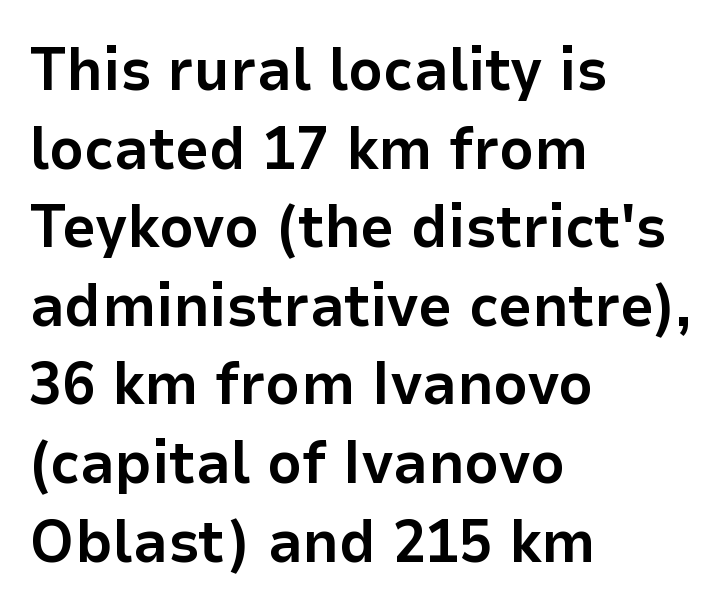
The image shows 60 px bold sans-serif type, upright; set left-aligned, normal line spacing (1.31x), normal letter spacing, not underlined; low stroke contrast and a medium x-height.
